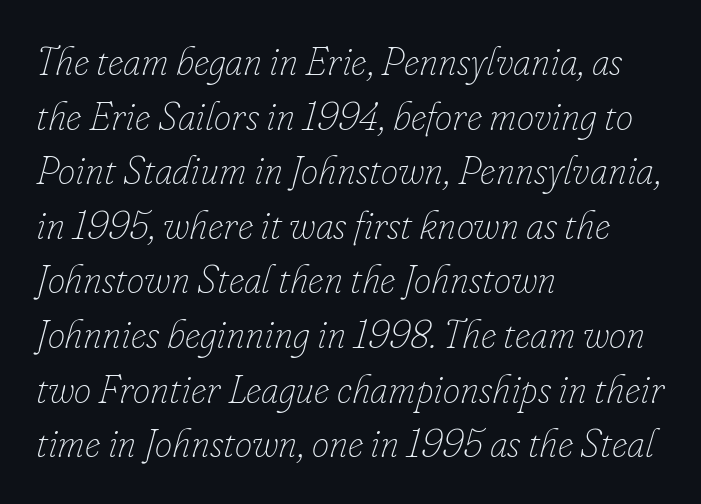
{"italic": "yes", "lean": "right", "slant_degrees": 16, "bold": "no", "weight": "thin", "width": "normal", "stroke_contrast": "low", "x_height": "small", "monospaced": "no", "underline": "no", "align": "left", "line_spacing": "normal", "line_spacing_ratio": 1.4, "letter_spacing": "normal", "letter_spacing_em": 0.0, "glyph_px": 39}
